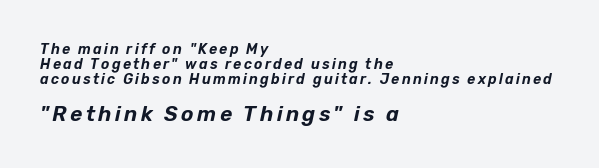
Reading down the block, your eye returns to a fixed left position each line. The designer dialed line spacing down below the default. The foot of each line stays bare and open. This sample uses an oblique cut, with every glyph tilted off the vertical. This layout puts the modest block above and the oversized block below.
